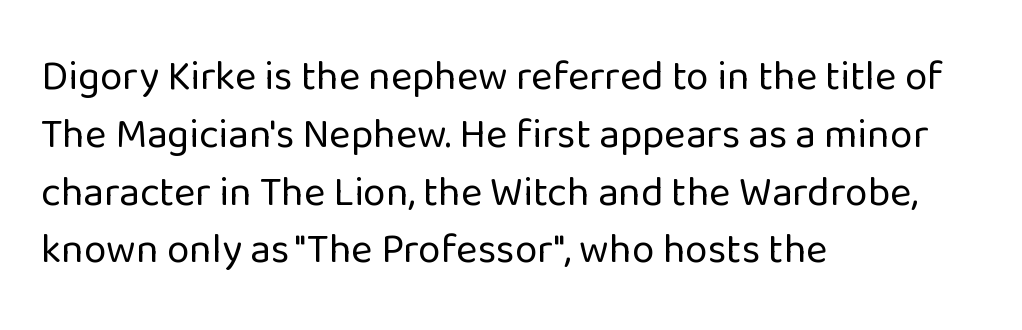
The image shows 41 px regular-weight sans-serif type, upright; set left-aligned, normal line spacing (1.41x), normal letter spacing, not underlined; low stroke contrast and a medium x-height.
